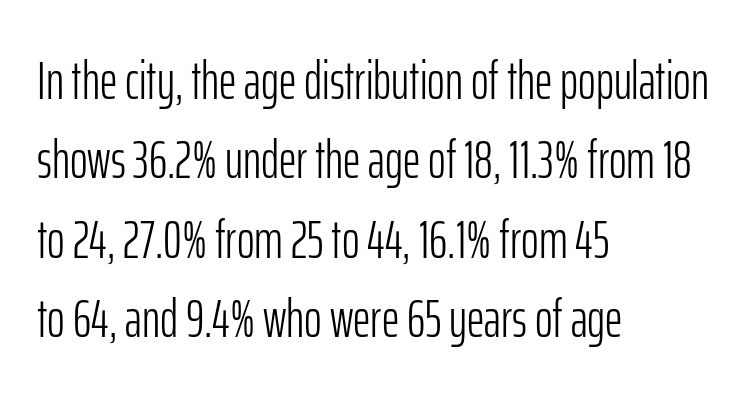
{"serif": "no", "italic": "no", "bold": "no", "weight": "light", "width": "condensed", "stroke_contrast": "low", "x_height": "medium", "monospaced": "no", "underline": "no", "align": "left", "line_spacing": "normal", "line_spacing_ratio": 1.47, "letter_spacing": "normal", "letter_spacing_em": 0.0, "glyph_px": 54}
